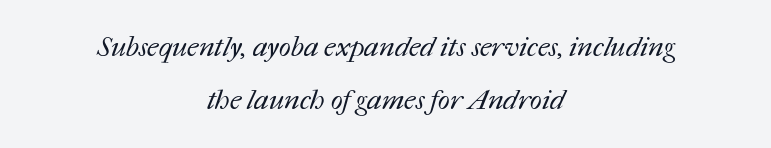
Default kerning and tracking; the words read as compact shapes. The setting favours the middle, as headings and verse often do. Stems here are at most as thick as an everyday book face. The string is rendered with underlining switched off.
